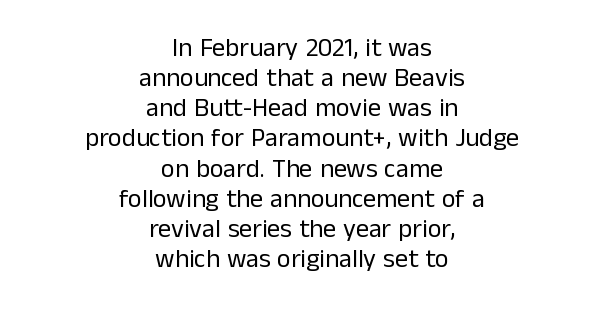
{"italic": "no", "bold": "no", "underline": "no", "align": "center", "line_spacing_ratio": 1.16, "letter_spacing": "normal", "letter_spacing_em": 0.0, "glyph_px": 26}
